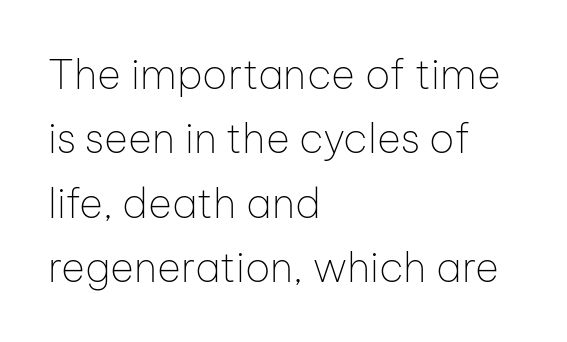
The image shows 41 px thin sans-serif type, upright; set left-aligned, normal line spacing (1.57x), normal letter spacing, not underlined; low stroke contrast and a medium x-height.
